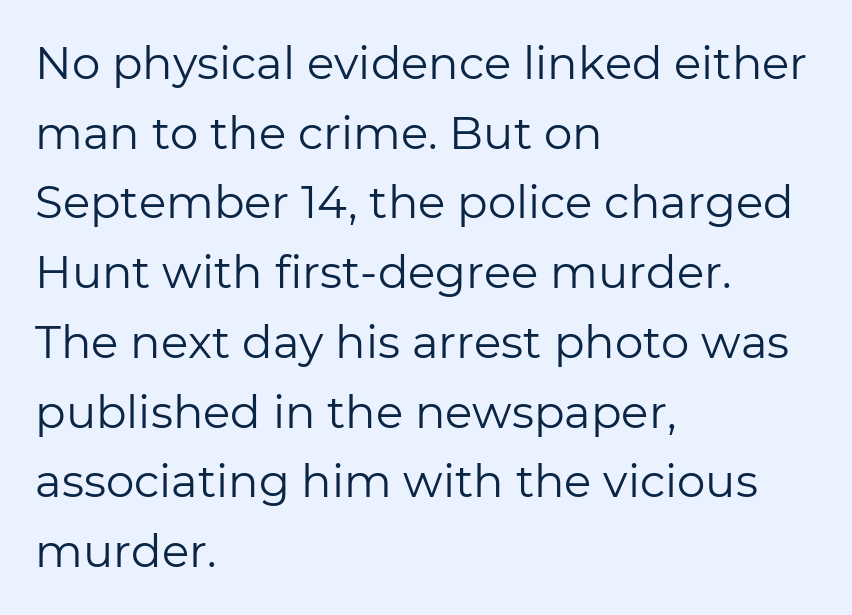
Q: Is the text bold? A: No.
Q: Is the text italic (slanted)? A: No, it is upright.
Q: Is the typeface a serif or a sans-serif typeface? A: Sans-serif.
Q: Is the text underlined? A: No.
Q: How is the paragraph aligned? A: Left-aligned.
Q: Is the spacing between letters normal or unusually wide? A: Normal.
Q: Is the spacing between lines tight, normal or loose? A: Normal.
Q: Width (condensed, normal, or wide)? A: Normal.
Q: Stroke contrast? A: Low.
Q: x-height? A: Medium.
Q: Monospaced? A: No.
